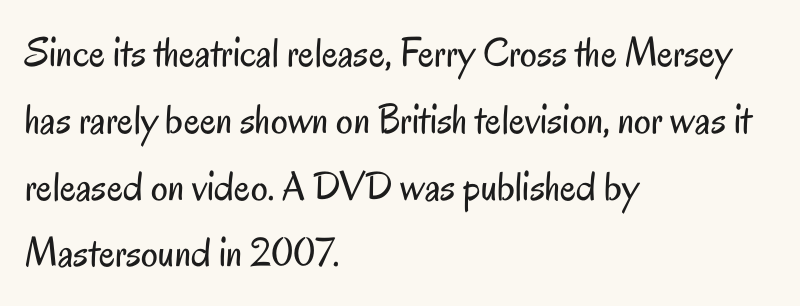
Each new line begins a customary step beneath the previous one. The characters are drawn with everyday or finer stroke widths. The axis of the letterforms is exactly vertical. The area under the type is left untouched. No feet cap the strokes, marking this as sans-serif type. These lines are rendered in a variable-pitch font.
